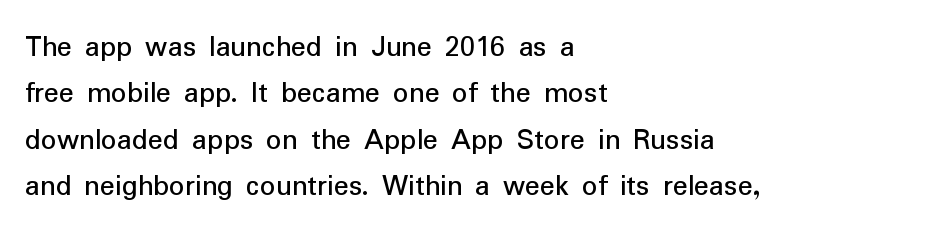
The image shows 31 px sans-serif type, upright; set left-aligned, normal line spacing (1.5x), normal letter spacing, not underlined; low stroke contrast and a medium x-height.
